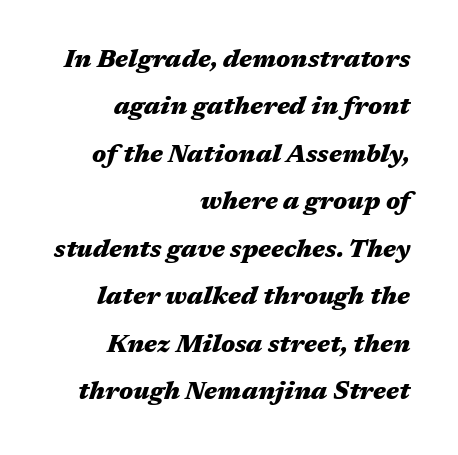
Q: Is the text bold? A: Yes.
Q: Is the text italic (slanted)? A: Yes, it leans right by about 17 degrees.
Q: Is the text underlined? A: No.
Q: How is the paragraph aligned? A: Right-aligned.
Q: Is the spacing between letters normal or unusually wide? A: Normal.
Q: Is the spacing between lines tight, normal or loose? A: Loose.
